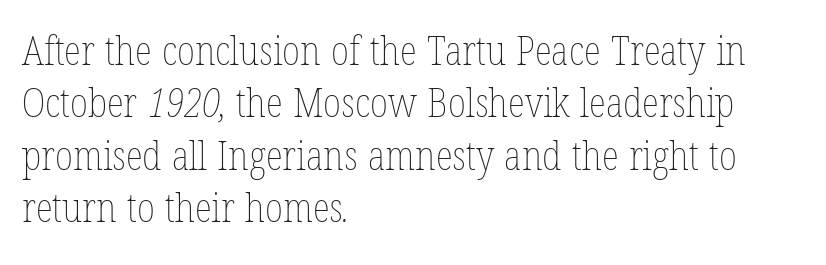
The image shows 40 px thin, condensed type; set left-aligned, normal line spacing (1.31x), normal letter spacing, not underlined; low stroke contrast and a medium x-height.
